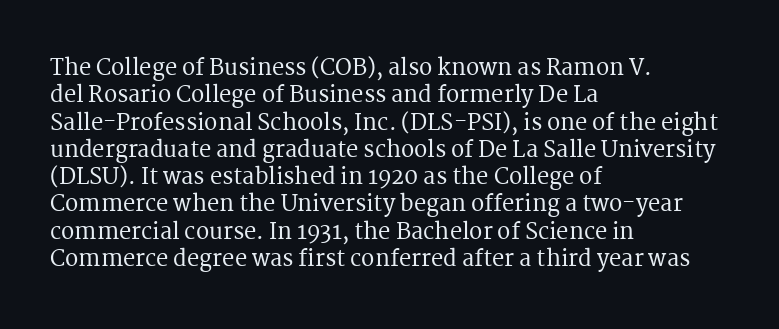
{"italic": "no", "underline": "no", "align": "left", "line_spacing_ratio": 1.24, "letter_spacing": "normal", "letter_spacing_em": 0.0, "glyph_px": 22}
